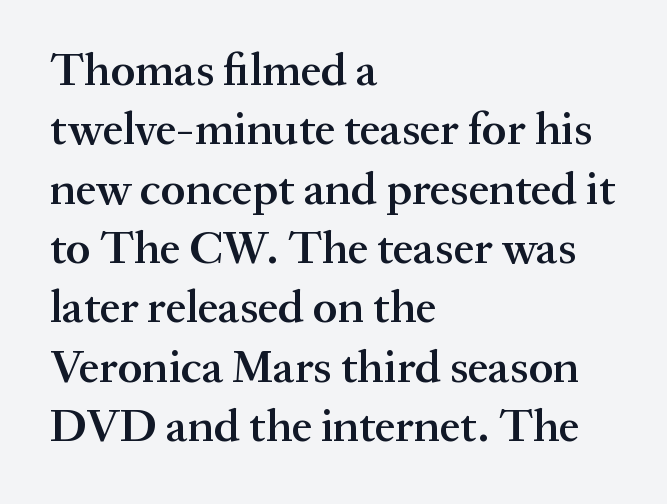
{"serif": "yes", "italic": "no", "bold": "semi", "weight": "semibold", "width": "normal", "stroke_contrast": "medium", "x_height": "medium", "monospaced": "no", "underline": "no", "align": "left", "line_spacing": "normal", "line_spacing_ratio": 1.29, "letter_spacing": "normal", "letter_spacing_em": 0.0, "glyph_px": 46}
